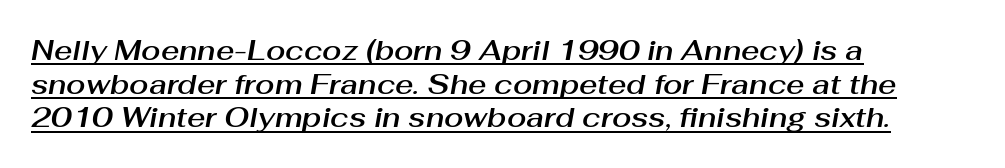
The image shows 28 px text type, italic (leaning right); set left-aligned, line spacing 1.2x, normal letter spacing, underlined; medium stroke contrast and a medium x-height.
